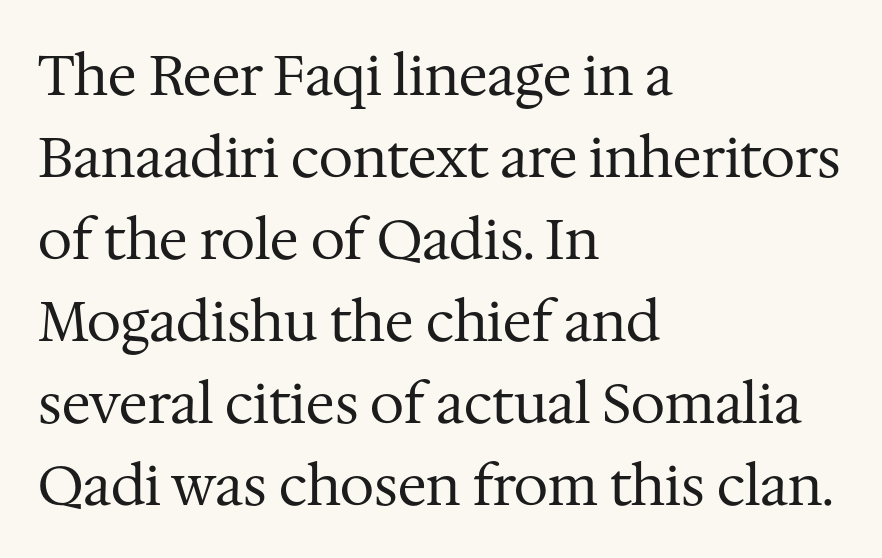
The image shows 55 px regular-weight serif type, upright; set left-aligned, normal line spacing (1.49x), normal letter spacing, not underlined; medium stroke contrast and a medium x-height.
